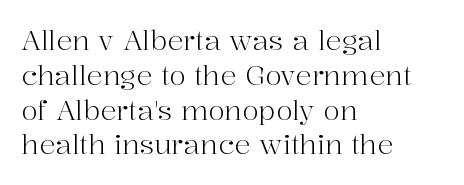
This sample keeps an unexceptional amount of space between lines. Characters remain perfectly vertical along every line. The gap between lines stays unmarked. Is this a heavy cut? Hardly; it is regular or lighter.
